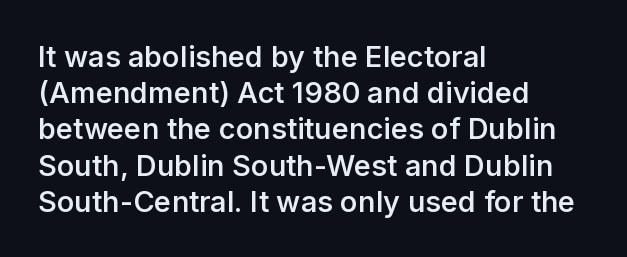
Q: Is the text bold? A: Semi-bold.
Q: Is the text italic (slanted)? A: No, it is upright.
Q: Is the typeface a serif or a sans-serif typeface? A: Sans-serif.
Q: Is the text underlined? A: No.
Q: How is the paragraph aligned? A: Left-aligned.
Q: Is the spacing between letters normal or unusually wide? A: Normal.
Q: Is the spacing between lines tight, normal or loose? A: Normal.
Q: Width (condensed, normal, or wide)? A: Normal.
Q: Stroke contrast? A: Low.
Q: x-height? A: Medium.
Q: Monospaced? A: No.
